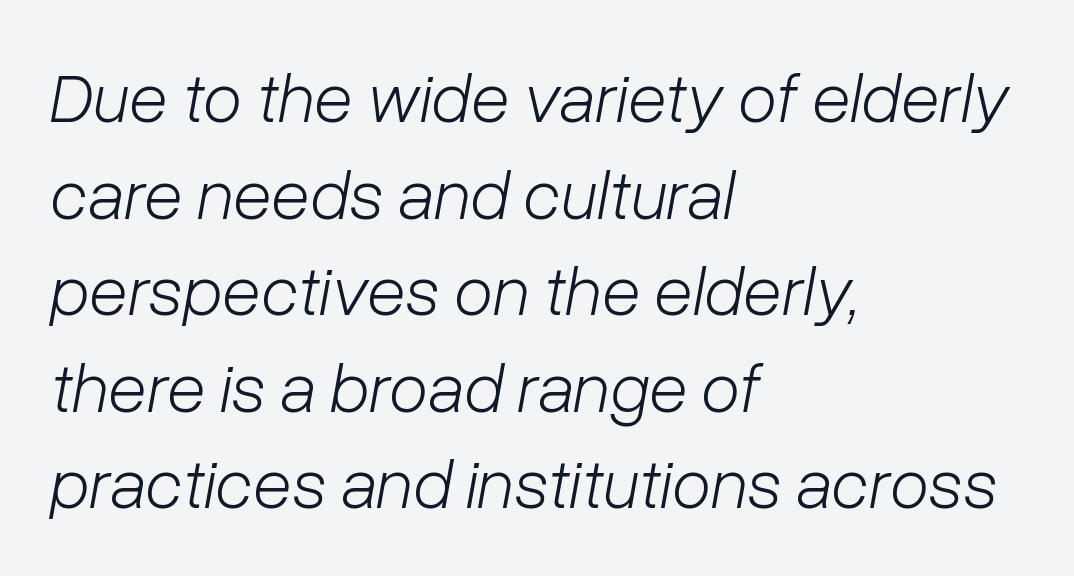
Q: Is the text bold? A: No.
Q: Is the text italic (slanted)? A: Yes, it leans right by about 10 degrees.
Q: Is the text underlined? A: No.
Q: How is the paragraph aligned? A: Left-aligned.
Q: Is the spacing between letters normal or unusually wide? A: Normal.
Q: Is the spacing between lines tight, normal or loose? A: Normal.
Q: Width (condensed, normal, or wide)? A: Normal.
Q: Stroke contrast? A: Low.
Q: x-height? A: Medium.
Q: Monospaced? A: No.
